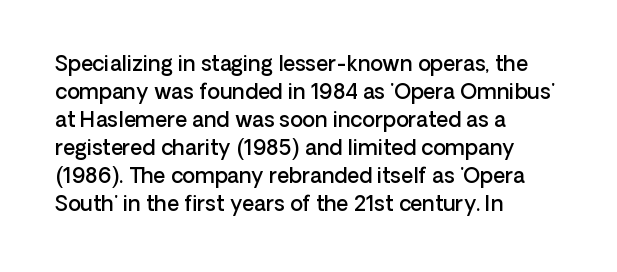
{"italic": "no", "bold": "semi", "underline": "no", "align": "left", "line_spacing": "normal", "line_spacing_ratio": 1.33, "letter_spacing": "normal", "letter_spacing_em": 0.0, "glyph_px": 21}
